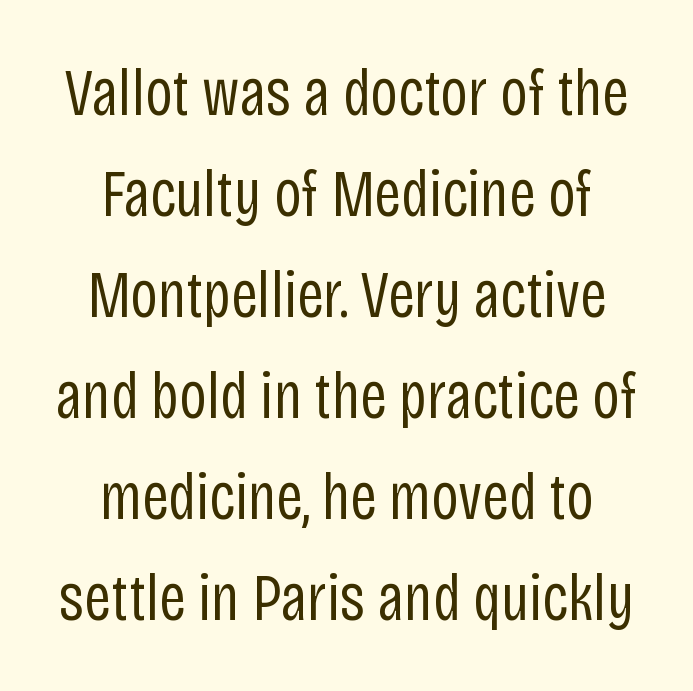
Q: Is the text bold? A: No.
Q: Is the text italic (slanted)? A: No, it is upright.
Q: Is the typeface a serif or a sans-serif typeface? A: Sans-serif.
Q: Is the text underlined? A: No.
Q: How is the paragraph aligned? A: Centered.
Q: Is the spacing between letters normal or unusually wide? A: Normal.
Q: Is the spacing between lines tight, normal or loose? A: Normal.
Q: Width (condensed, normal, or wide)? A: Condensed.
Q: Stroke contrast? A: Low.
Q: x-height? A: Large.
Q: Monospaced? A: No.
